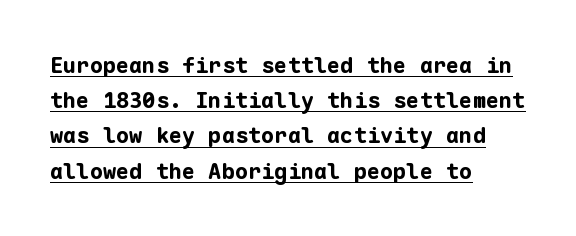
Q: Is the text bold? A: Yes.
Q: Is the text italic (slanted)? A: No, it is upright.
Q: Is the text underlined? A: Yes.
Q: How is the paragraph aligned? A: Left-aligned.
Q: Is the spacing between letters normal or unusually wide? A: Normal.
Q: Is the spacing between lines tight, normal or loose? A: Normal.
